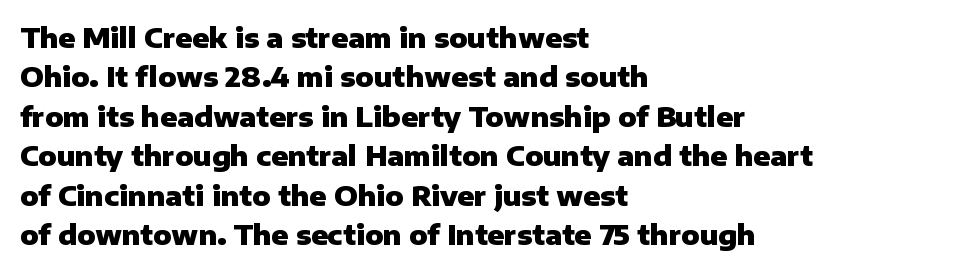
The line texture is even and compact thanks to regular tracking. Notice how the passage keeps a crisp vertical edge on the left only. Rendered with straight, roman letterforms. A bare baseline throughout the passage. One glance says typical: line gaps are just what's usual.
